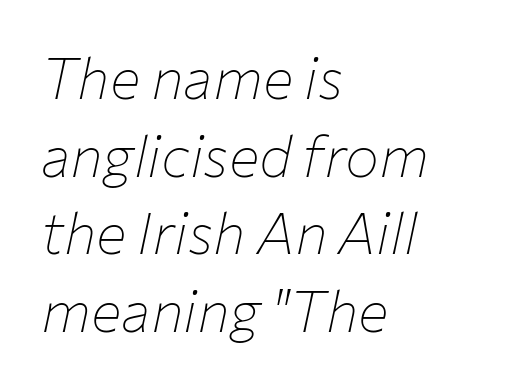
Q: Is the text bold? A: No.
Q: Is the text italic (slanted)? A: Yes, it leans right by about 12 degrees.
Q: Is the text underlined? A: No.
Q: How is the paragraph aligned? A: Left-aligned.
Q: Is the spacing between letters normal or unusually wide? A: Normal.
Q: Is the spacing between lines tight, normal or loose? A: Normal.
Q: Width (condensed, normal, or wide)? A: Normal.
Q: Stroke contrast? A: Low.
Q: x-height? A: Medium.
Q: Monospaced? A: No.
